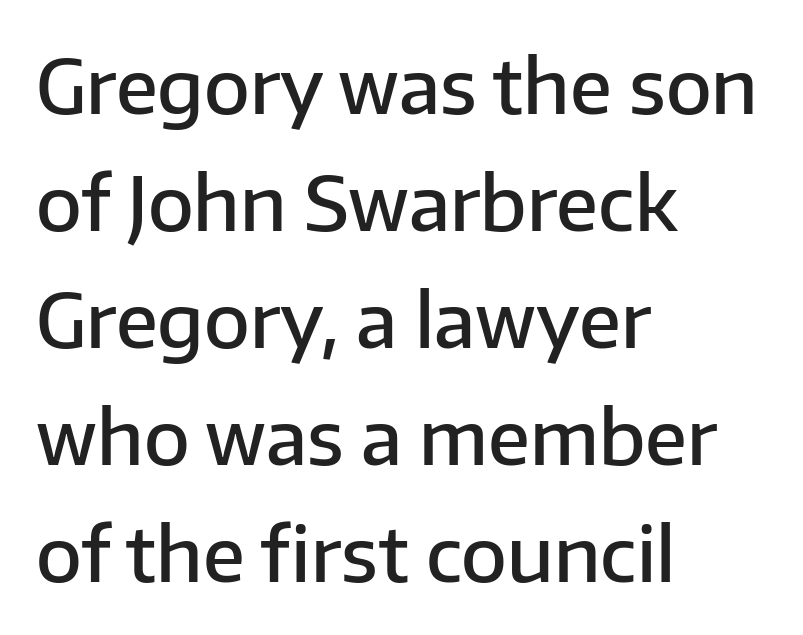
{"serif": "no", "italic": "no", "bold": "semi", "weight": "semibold", "width": "normal", "stroke_contrast": "low", "x_height": "medium", "monospaced": "no", "underline": "no", "align": "left", "line_spacing": "normal", "line_spacing_ratio": 1.56, "letter_spacing": "normal", "letter_spacing_em": 0.0, "glyph_px": 75}
